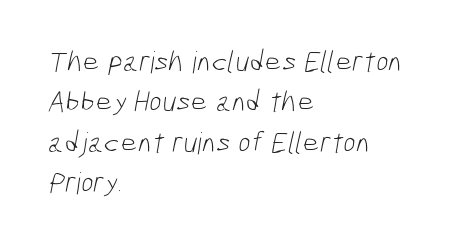
Q: Is the text bold? A: No.
Q: Is the typeface a serif or a sans-serif typeface? A: Sans-serif.
Q: Is the text underlined? A: No.
Q: How is the paragraph aligned? A: Left-aligned.
Q: Is the spacing between letters normal or unusually wide? A: Normal.
Q: Is the spacing between lines tight, normal or loose? A: Normal.
Q: Width (condensed, normal, or wide)? A: Condensed.
Q: Stroke contrast? A: Low.
Q: x-height? A: Medium.
Q: Monospaced? A: No.
